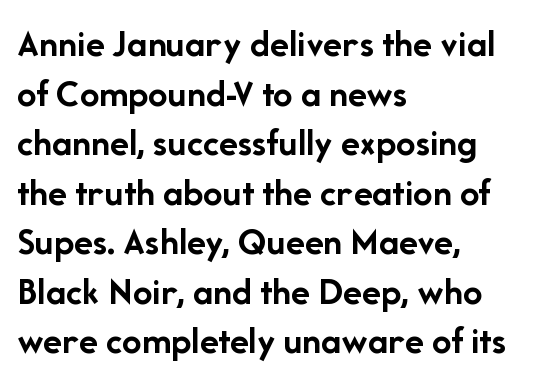
{"serif": "no", "italic": "no", "bold": "yes", "weight": "semibold", "width": "normal", "stroke_contrast": "low", "x_height": "medium", "monospaced": "no", "underline": "no", "align": "left", "line_spacing": "normal", "line_spacing_ratio": 1.27, "letter_spacing": "normal", "letter_spacing_em": 0.0, "glyph_px": 39}
